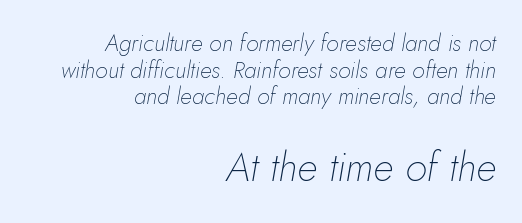
{"italic": "yes", "lean": "right", "slant_degrees": 5, "bold": "no", "weight": "thin", "width": "normal", "stroke_contrast": "low", "x_height": "small", "monospaced": "no", "underline": "no", "align": "right", "line_spacing_ratio": 1.16, "letter_spacing": "normal", "letter_spacing_em": 0.0, "larger_block": "second", "size_ratio": 1.74, "glyph_px": 40}
